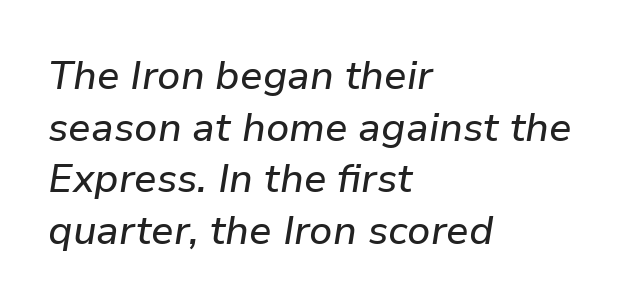
Q: Is the text italic (slanted)? A: Yes, it leans right by about 9 degrees.
Q: Is the text underlined? A: No.
Q: How is the paragraph aligned? A: Left-aligned.
Q: Is the spacing between letters normal or unusually wide? A: Normal.
Q: Is the spacing between lines tight, normal or loose? A: Normal.
Q: Width (condensed, normal, or wide)? A: Normal.
Q: Stroke contrast? A: Low.
Q: x-height? A: Medium.
Q: Monospaced? A: No.
